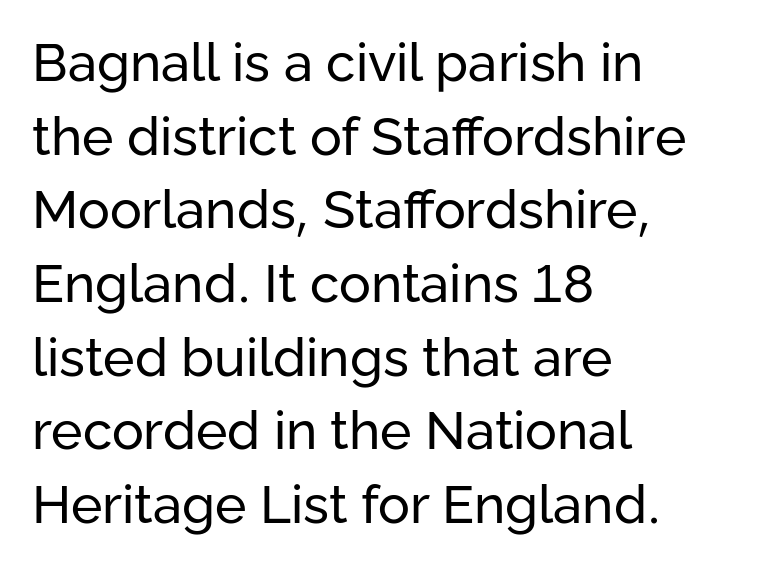
The image shows 53 px regular-weight sans-serif type, upright; set left-aligned, normal line spacing (1.39x), normal letter spacing, not underlined; low stroke contrast and a medium x-height.
